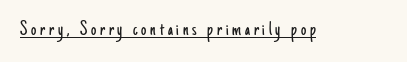
No extra ink here — the face is not bold. The rendered words wear a rule along their underside. Quick note: not italic, upright.
